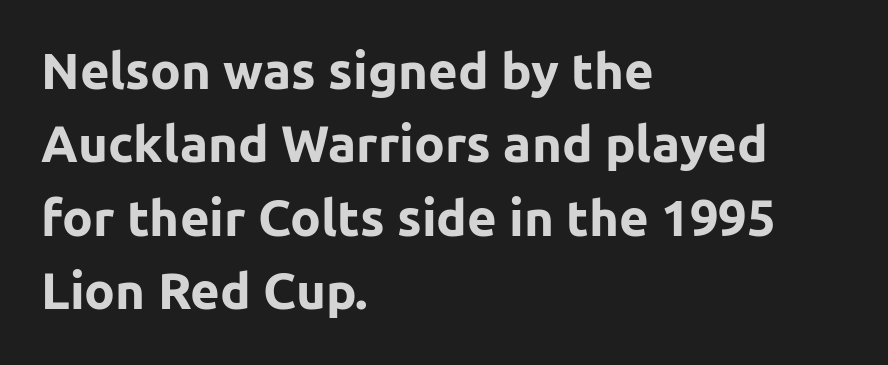
Character widths vary here, with narrow letters taking less room than wide ones. This rendering leaves character spacing at its baseline value. The text was rendered using a sans face with plain stroke endings. The text block is weighted toward the left margin, trailing off unevenly rightward.
